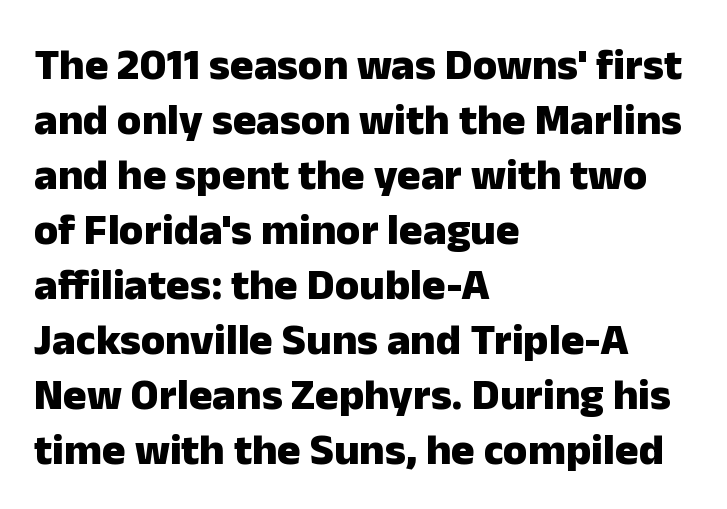
Letters rest on an invisible, unmarked baseline. Thick stems and heavy bowls — unmistakably bold. Character widths vary here, with narrow letters taking less room than wide ones. This sample uses a sans-serif face. The ragged edge is on the right, which tells us the setting is flush left.
